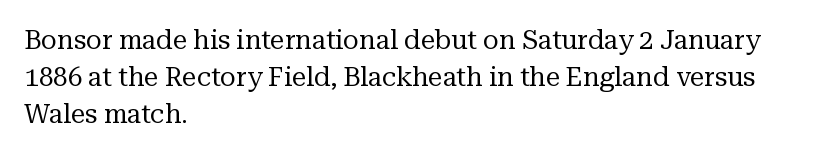
{"italic": "no", "bold": "no", "underline": "no", "align": "left", "line_spacing": "normal", "line_spacing_ratio": 1.42, "letter_spacing": "normal", "letter_spacing_em": 0.0, "glyph_px": 26}
